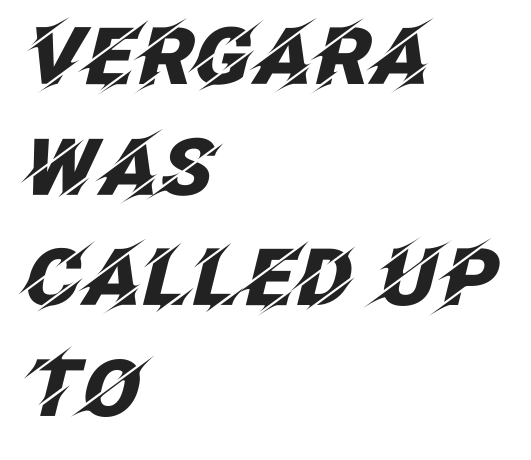
The image shows 79 px heavy type, italic (leaning right); set left-aligned, normal line spacing (1.4x), normal letter spacing, not underlined; low stroke contrast and a large x-height.
